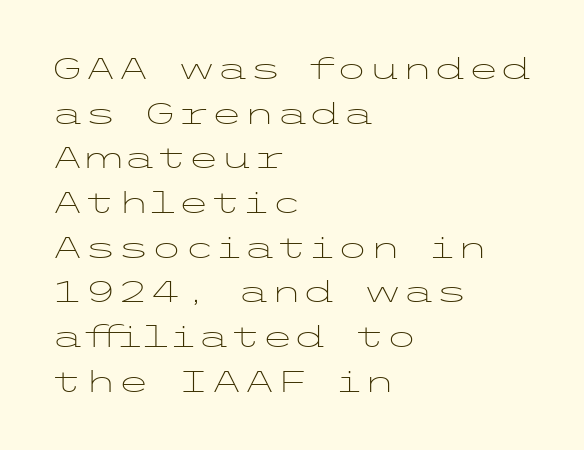
Q: Is the text bold? A: No.
Q: Is the text italic (slanted)? A: No, it is upright.
Q: Is the typeface a serif or a sans-serif typeface? A: Sans-serif.
Q: Is the text underlined? A: No.
Q: How is the paragraph aligned? A: Left-aligned.
Q: Is the spacing between letters normal or unusually wide? A: Normal.
Q: Is the spacing between lines tight, normal or loose? A: Normal.
Q: Width (condensed, normal, or wide)? A: Wide.
Q: Stroke contrast? A: Low.
Q: x-height? A: Medium.
